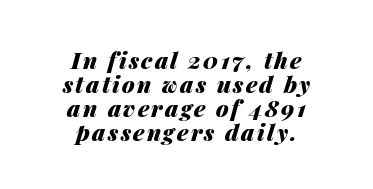
Q: Is the text bold? A: Yes.
Q: Is the text italic (slanted)? A: Yes, it leans right by about 14 degrees.
Q: Is the text underlined? A: No.
Q: How is the paragraph aligned? A: Centered.
Q: Is the spacing between lines tight, normal or loose? A: Tight.
